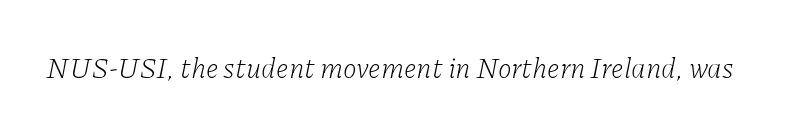
This rendering features lettering with no underline. Each letter keeps its own natural width here, so spacing adapts to shape. Students, note that the glyphs here touch the page at normal intervals. In terms of letterform style, serifs are clearly present. The rendering applies a slant to the glyphs.
